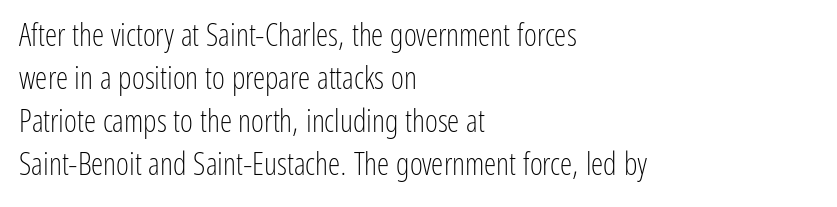
{"serif": "no", "italic": "no", "bold": "no", "weight": "light", "width": "condensed", "stroke_contrast": "low", "x_height": "medium", "monospaced": "no", "underline": "no", "align": "left", "line_spacing": "normal", "line_spacing_ratio": 1.39, "letter_spacing": "normal", "letter_spacing_em": 0.0, "glyph_px": 31}
